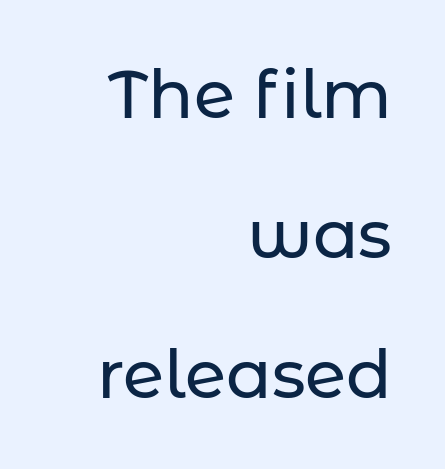
The image shows 67 px sans-serif type, upright; set right-aligned, loose line spacing (2.09x), normal letter spacing, not underlined; low stroke contrast and a medium x-height.
